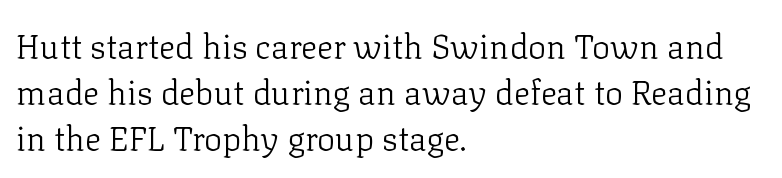
These lines are rendered in a variable-pitch font. Honestly, the row spacing looks completely unremarkable. Is the block centered? No — it sits flush against the left margin. Unmarked baselines from the first word to the last. Stroke mass is kept to a normal reading level or below.
